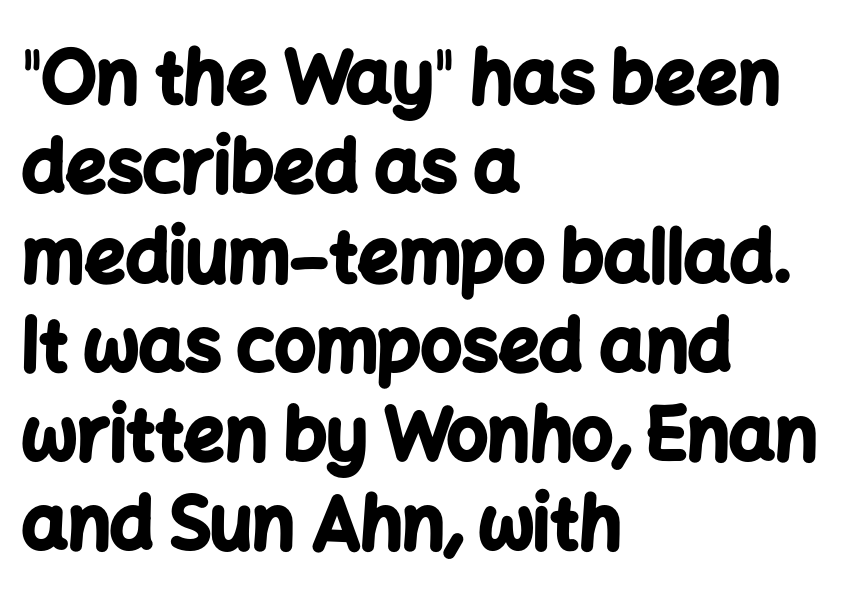
Classification — sans serif. The glyphs have the mass of a bold cut. These lines are rendered in a variable-pitch font. Nobody touched the tracking dial on this one. Left-aligned paragraph, ragged on the right.
